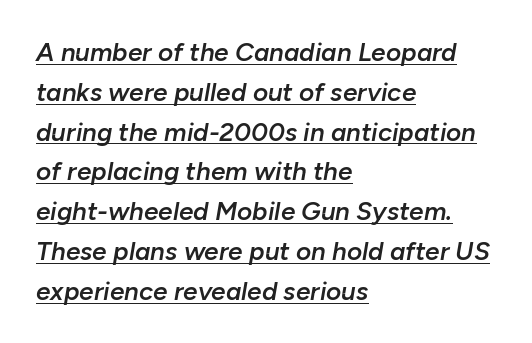
Visually the block forms a straight wall on the left and a jagged coastline on the right. A typesetter would mark this as italic. Every letter is mildly thick-stroked: semibold rather than bold. Honestly, the letter spacing is just normal — you wouldn't notice it. Notice how descenders clear the ascenders below comfortably — that's standard leading.
